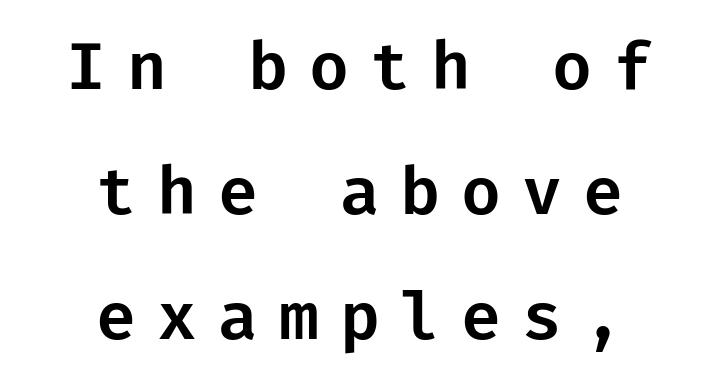
No word sits above an underline. The paragraph has two soft edges and a firm central axis. Letterform terminals end flat and unadorned throughout the passage. The axis of the letterforms is exactly vertical.
